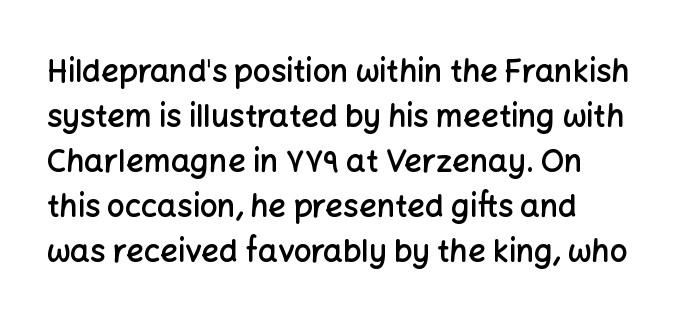
Q: Is the text bold? A: Semi-bold.
Q: Is the text italic (slanted)? A: No, it is upright.
Q: Is the typeface a serif or a sans-serif typeface? A: Sans-serif.
Q: Is the text underlined? A: No.
Q: How is the paragraph aligned? A: Left-aligned.
Q: Is the spacing between letters normal or unusually wide? A: Normal.
Q: Is the spacing between lines tight, normal or loose? A: Normal.
Q: Width (condensed, normal, or wide)? A: Normal.
Q: Stroke contrast? A: Low.
Q: x-height? A: Medium.
Q: Monospaced? A: No.
